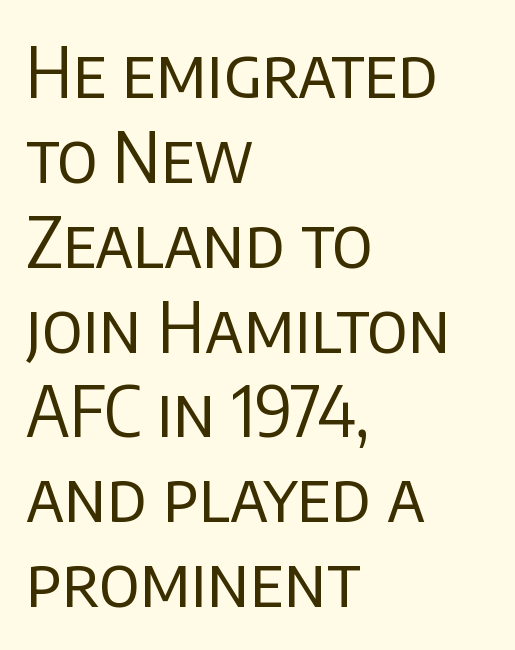
The image shows 69 px regular-weight sans-serif type, upright; set left-aligned, line spacing 1.23x, normal letter spacing, not underlined; low stroke contrast and a large x-height.
